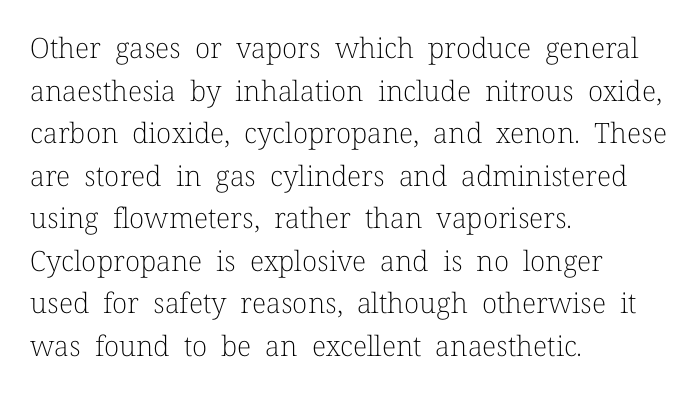
{"serif": "yes", "italic": "no", "bold": "no", "weight": "light", "width": "normal", "stroke_contrast": "low", "x_height": "medium", "monospaced": "no", "underline": "no", "align": "left", "line_spacing": "normal", "line_spacing_ratio": 1.52, "letter_spacing": "normal", "letter_spacing_em": 0.0, "glyph_px": 28}
